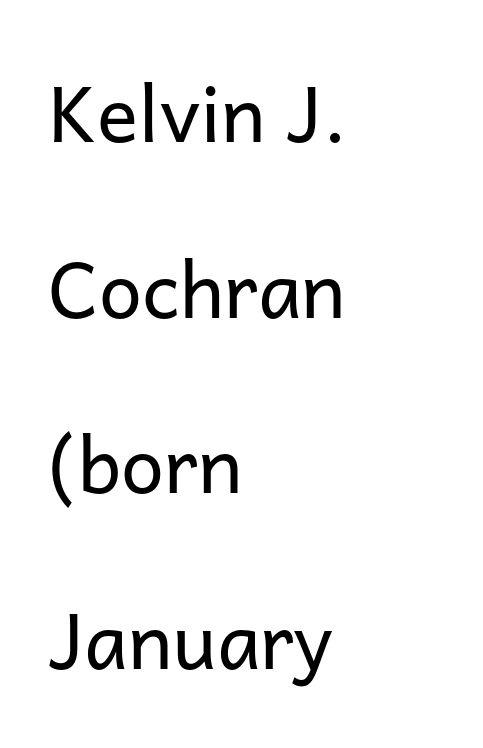
Successive baselines arrive slowly, with a big drop between each. Letters rest on an invisible, unmarked baseline. Weight class: somewhere from thin through regular. Is this a sans? Yes — the strokes have no serifs. Where is the straight margin? On the left.
